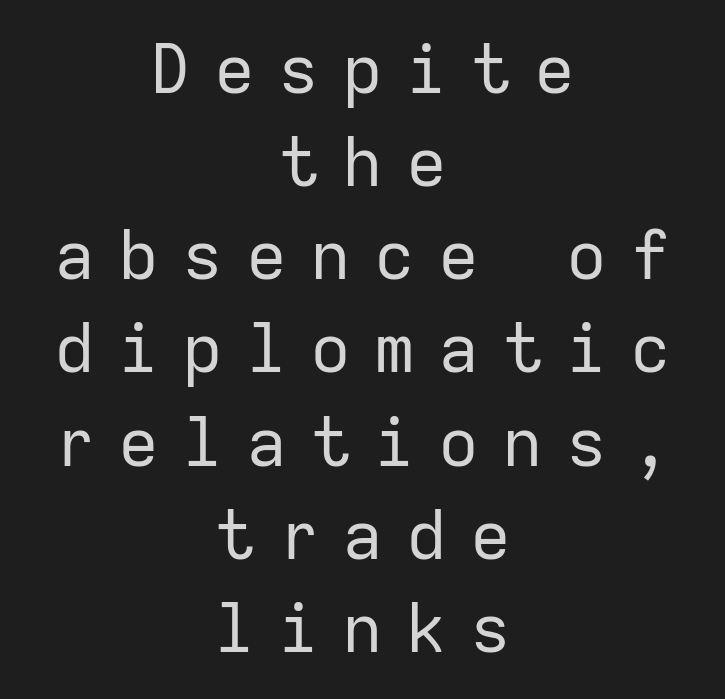
{"serif": "no", "italic": "no", "bold": "no", "weight": "regular", "width": "normal", "stroke_contrast": "low", "x_height": "medium", "monospaced": "yes", "underline": "no", "align": "center", "line_spacing": "normal", "line_spacing_ratio": 1.37, "letter_spacing": "wide", "letter_spacing_em": 0.34, "glyph_px": 68}
